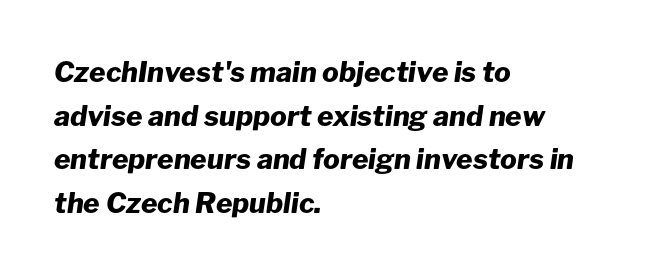
Q: Is the text bold? A: Yes.
Q: Is the text italic (slanted)? A: Yes, it leans right by about 8 degrees.
Q: Is the text underlined? A: No.
Q: How is the paragraph aligned? A: Left-aligned.
Q: Is the spacing between letters normal or unusually wide? A: Normal.
Q: Is the spacing between lines tight, normal or loose? A: Normal.
Q: Width (condensed, normal, or wide)? A: Normal.
Q: Stroke contrast? A: Low.
Q: x-height? A: Medium.
Q: Monospaced? A: No.
